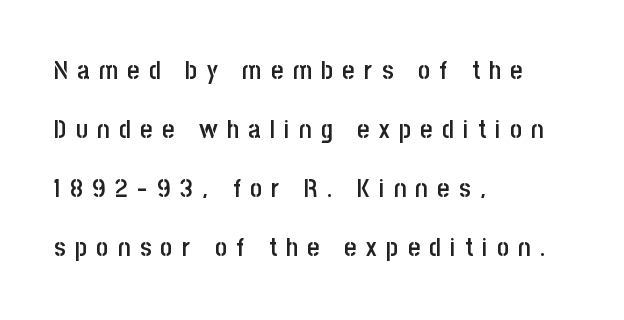
Left-aligned paragraph, ragged on the right. The face used here is rendered with a markedly widened letterfit. The type sits square on the baseline with zero lean. Line spacing here is loose. A bit beefed up — I'd call it semibold rather than bold. Quick note: underline off.
